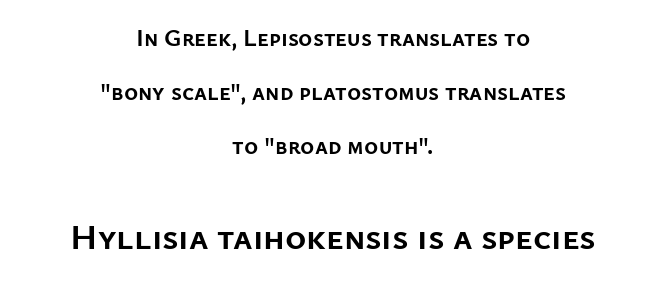
These two chunks differ in scale, with the bottom chunk taking the larger measure. Compared with typical paragraphs, the rows here are farther apart. Each line is balanced around a shared central axis. The letters advance in unequal steps, a hallmark of proportional type. The font is running at its bold setting. Observe the absence of serifs on each vertical stroke in this sample.
